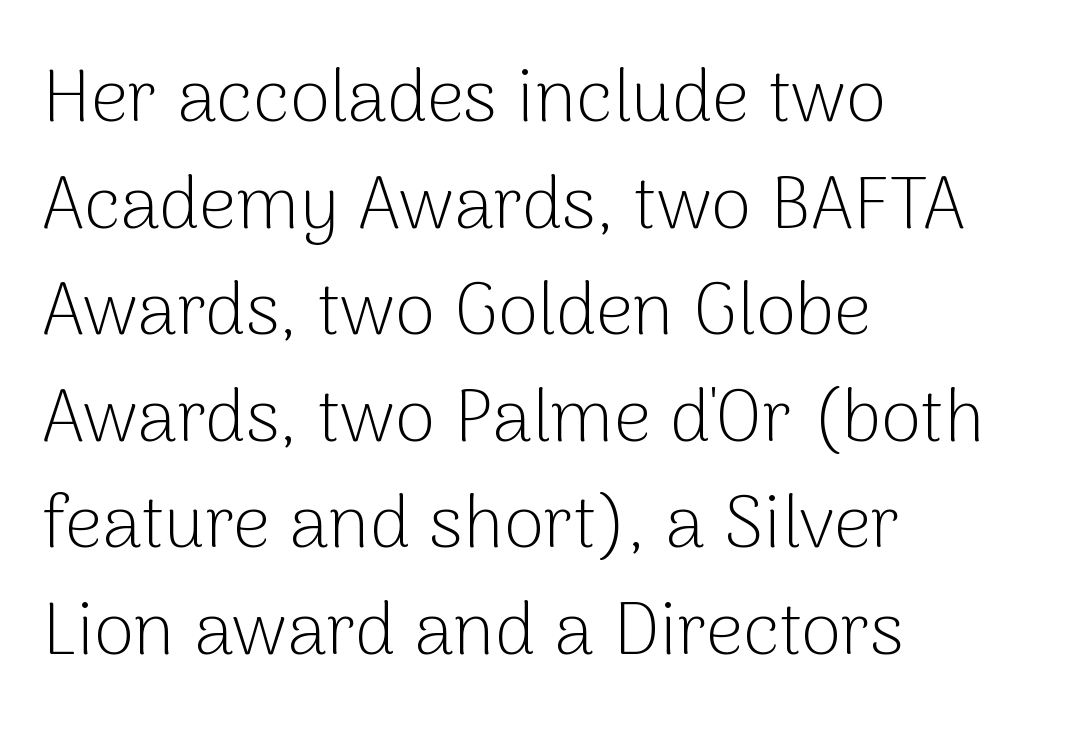
The image shows 73 px light sans-serif type, upright; set left-aligned, normal line spacing (1.46x), normal letter spacing, not underlined; low stroke contrast and a medium x-height.
